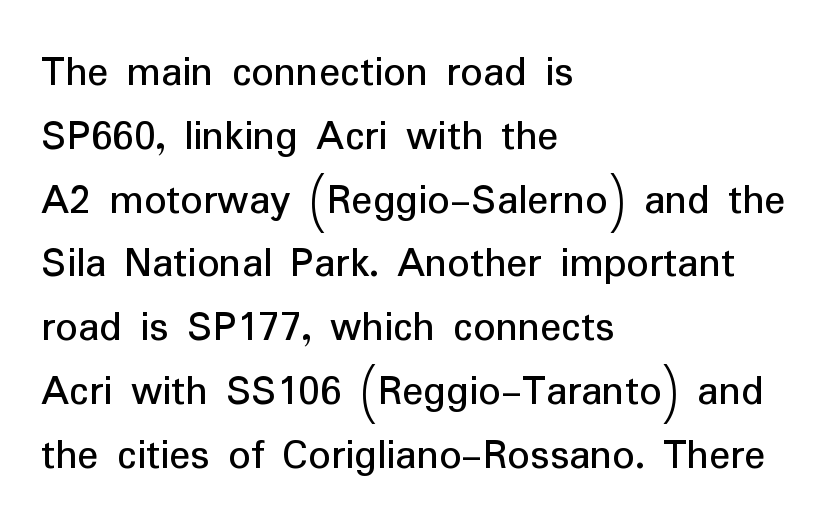
Is this a fixed-width face? No — the glyphs have proportional, varying widths. Vertical strokes here are truly vertical. Which margin do the lines hug? The left one — the right edge is uneven. Notice how descenders clear the ascenders below comfortably — that's standard leading. How are the letters spaced? Ordinarily, with no added tracking.
